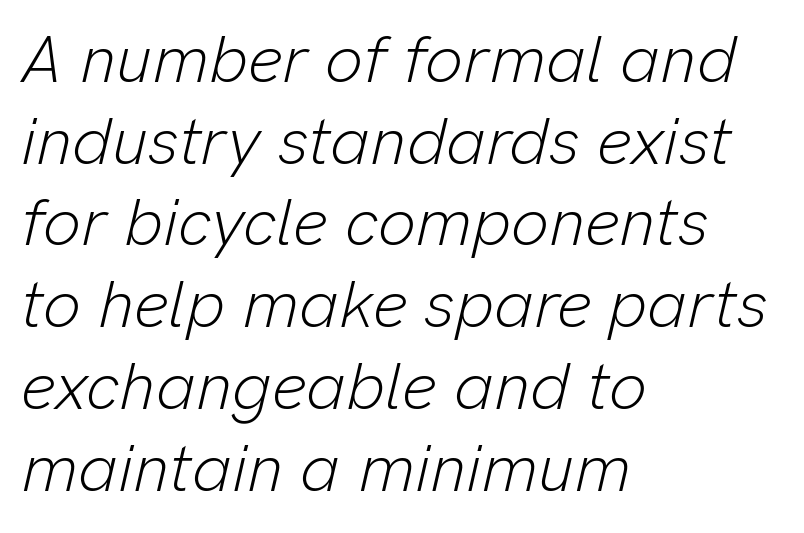
Nobody drew a line under any word here. Layout note: lines flush left. Emphasis-style slanted type is in use. Is this a fixed-width face? No — the glyphs have proportional, varying widths. Short note: letters normally spaced.
